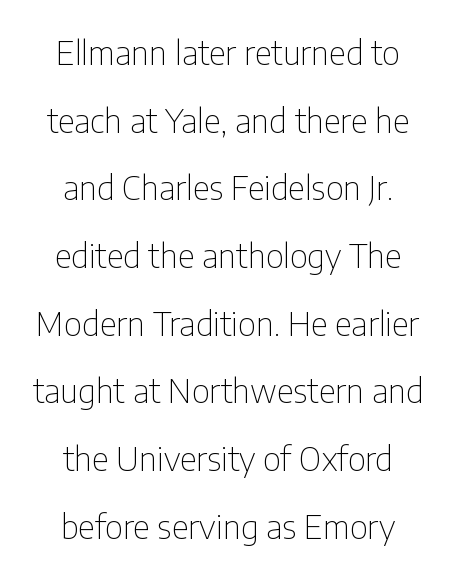
Q: Is the text bold? A: No.
Q: Is the text italic (slanted)? A: No, it is upright.
Q: Is the typeface a serif or a sans-serif typeface? A: Sans-serif.
Q: Is the text underlined? A: No.
Q: How is the paragraph aligned? A: Centered.
Q: Is the spacing between letters normal or unusually wide? A: Normal.
Q: Is the spacing between lines tight, normal or loose? A: Loose.
Q: Width (condensed, normal, or wide)? A: Condensed.
Q: Stroke contrast? A: Low.
Q: x-height? A: Medium.
Q: Monospaced? A: No.
